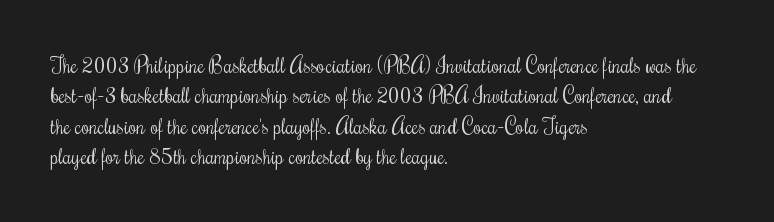
Letter spacing: default. Ink coverage per letter is moderate at most. The rag falls on the right side of this text block. Descenders are the only things crossing below the line. This block has exactly the height ordinary leading produces.
